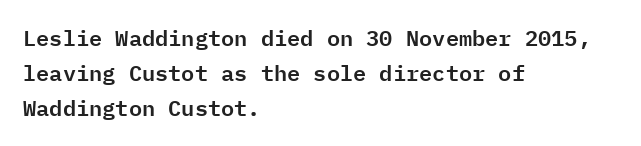
The image shows 22 px text type, upright; set left-aligned, normal line spacing (1.59x), normal letter spacing, not underlined.
